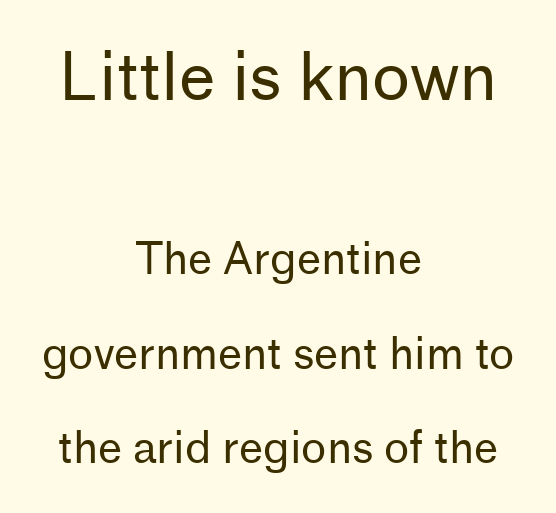
{"serif": "no", "italic": "no", "bold": "no", "weight": "regular", "width": "normal", "stroke_contrast": "low", "x_height": "medium", "monospaced": "no", "underline": "no", "align": "center", "line_spacing": "loose", "line_spacing_ratio": 2.2, "letter_spacing": "normal", "letter_spacing_em": 0.0, "larger_block": "first", "size_ratio": 1.51, "glyph_px": 65}
